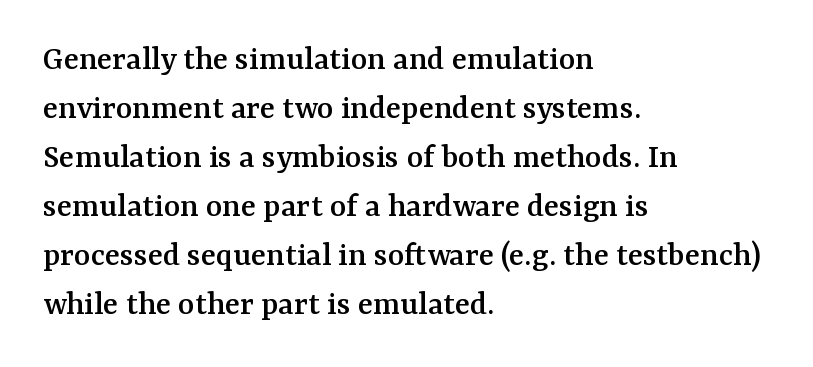
{"serif": "yes", "italic": "no", "width": "normal", "stroke_contrast": "medium", "x_height": "medium", "monospaced": "no", "underline": "no", "align": "left", "line_spacing": "normal", "line_spacing_ratio": 1.4, "letter_spacing": "normal", "letter_spacing_em": 0.0, "glyph_px": 35}
